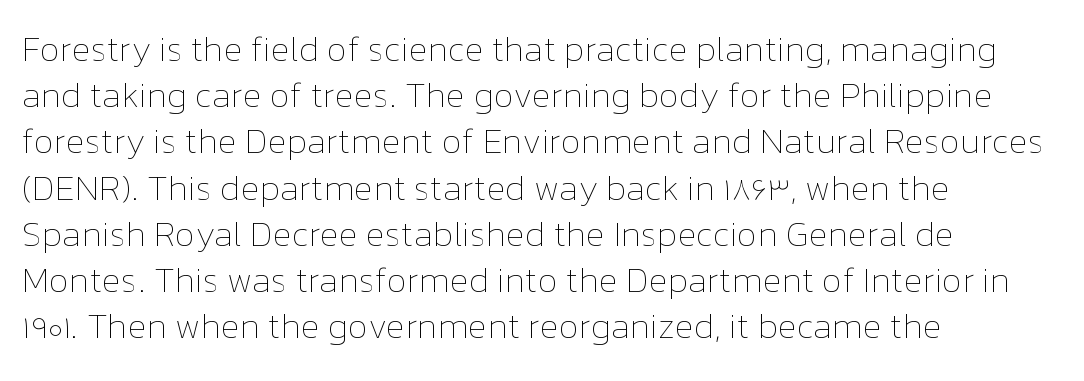
Q: Is the text bold? A: No.
Q: Is the text italic (slanted)? A: No, it is upright.
Q: Is the text underlined? A: No.
Q: How is the paragraph aligned? A: Left-aligned.
Q: Is the spacing between letters normal or unusually wide? A: Normal.
Q: Is the spacing between lines tight, normal or loose? A: Normal.
Q: Width (condensed, normal, or wide)? A: Normal.
Q: Stroke contrast? A: Low.
Q: x-height? A: Medium.
Q: Monospaced? A: No.
